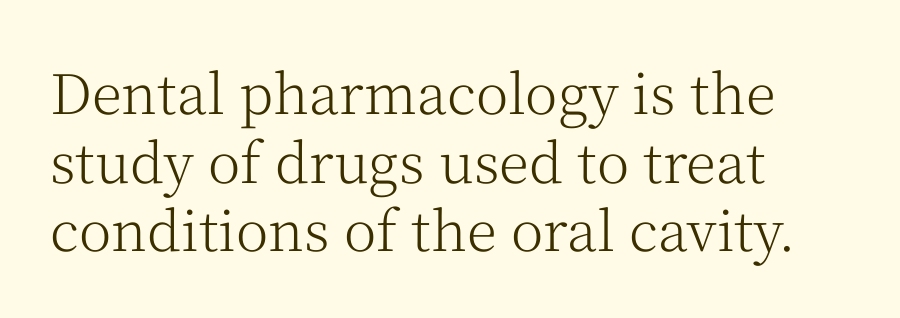
{"serif": "yes", "italic": "no", "bold": "no", "weight": "light", "width": "normal", "stroke_contrast": "medium", "x_height": "medium", "monospaced": "no", "underline": "no", "align": "left", "line_spacing": "normal", "line_spacing_ratio": 1.25, "letter_spacing": "normal", "letter_spacing_em": 0.0, "glyph_px": 55}
